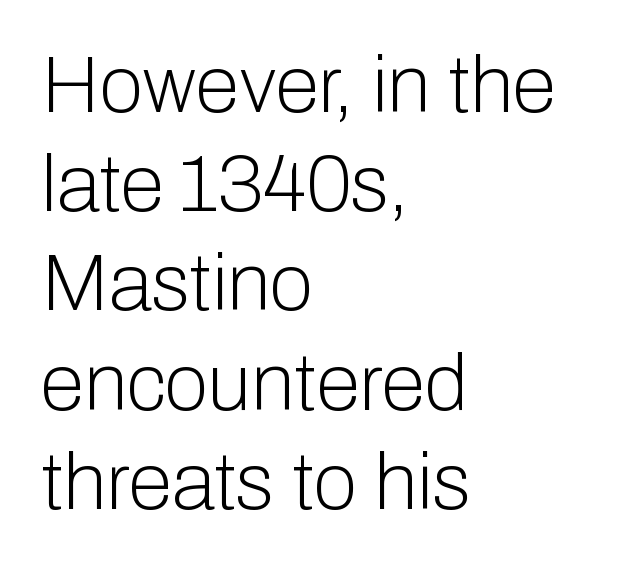
The glyphs in this specimen are sans serif. You could not count columns in this text — the font is proportionally spaced. Tracking here is standard; glyphs follow each other at the usual distance. When letters stand straight like this, we call the style roman or upright. Words float on clear page, feet unadorned.
